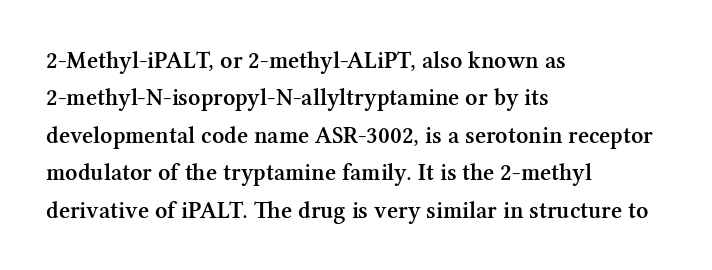
Q: Is the text bold? A: Semi-bold.
Q: Is the text italic (slanted)? A: No, it is upright.
Q: Is the text underlined? A: No.
Q: How is the paragraph aligned? A: Left-aligned.
Q: Is the spacing between letters normal or unusually wide? A: Normal.
Q: Is the spacing between lines tight, normal or loose? A: Normal.
